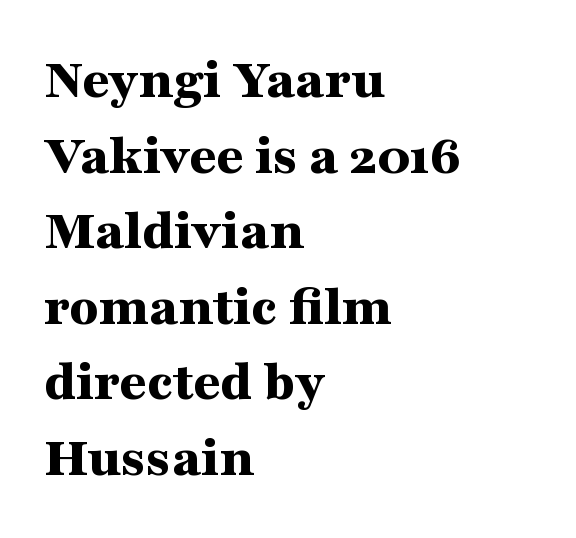
The image shows 59 px bold, wide serif type, upright; set left-aligned, normal line spacing (1.28x), normal letter spacing, not underlined; medium stroke contrast and a medium x-height.
